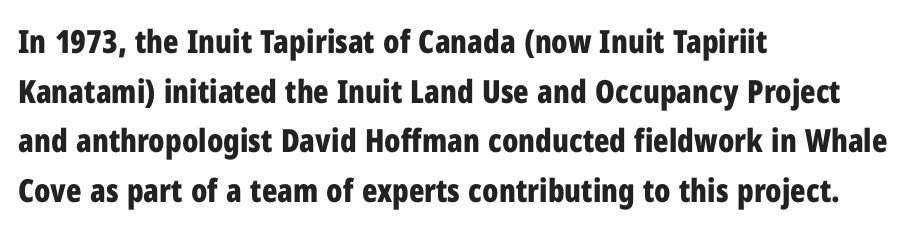
The image shows 32 px bold, condensed sans-serif type, upright; set left-aligned, normal line spacing (1.55x), normal letter spacing, not underlined; low stroke contrast and a medium x-height.
